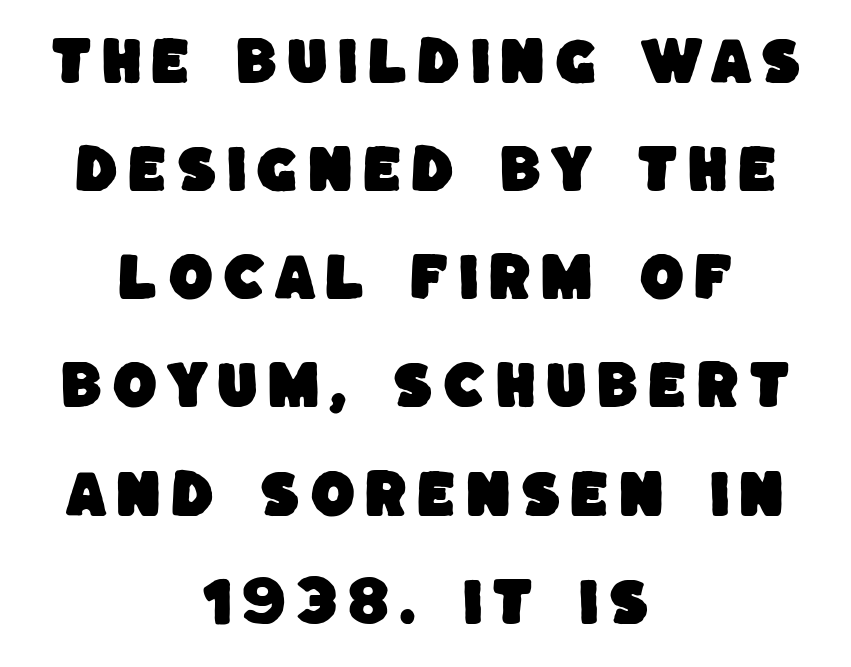
{"serif": "no", "width": "normal", "stroke_contrast": "low", "x_height": "large", "monospaced": "no", "underline": "no", "align": "center", "line_spacing": "loose", "line_spacing_ratio": 2.08, "glyph_px": 52}
